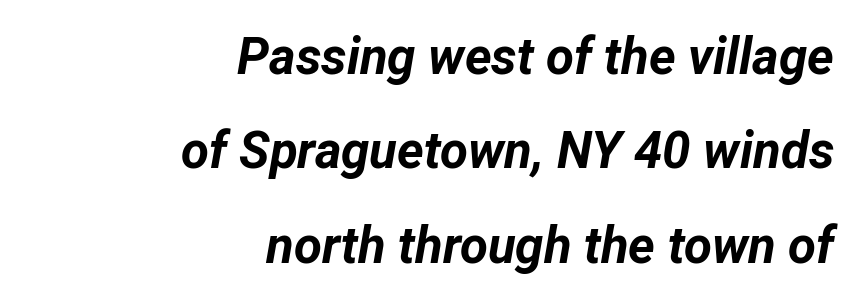
The image shows 51 px bold type, italic (leaning right); set right-aligned, line spacing 1.85x, normal letter spacing, not underlined; low stroke contrast and a medium x-height.
